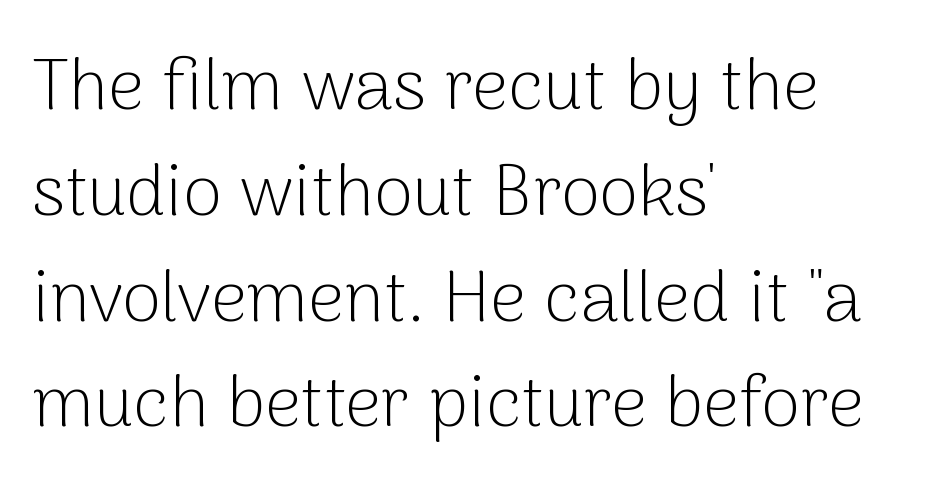
Q: Is the text bold? A: No.
Q: Is the text italic (slanted)? A: No, it is upright.
Q: Is the typeface a serif or a sans-serif typeface? A: Sans-serif.
Q: Is the text underlined? A: No.
Q: How is the paragraph aligned? A: Left-aligned.
Q: Is the spacing between letters normal or unusually wide? A: Normal.
Q: Is the spacing between lines tight, normal or loose? A: Normal.
Q: Width (condensed, normal, or wide)? A: Normal.
Q: Stroke contrast? A: Low.
Q: x-height? A: Medium.
Q: Monospaced? A: No.
